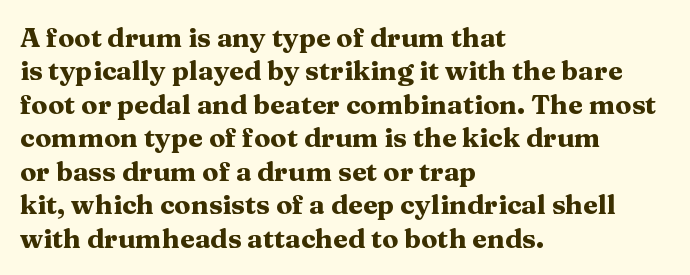
There is no visible air inserted between adjacent glyphs. Compared with a centered layout, this one pins lines to the left instead. The strokes are fattened all the way to bold. A typesetter would mark this as roman, not italic. The words here are not underlined.
